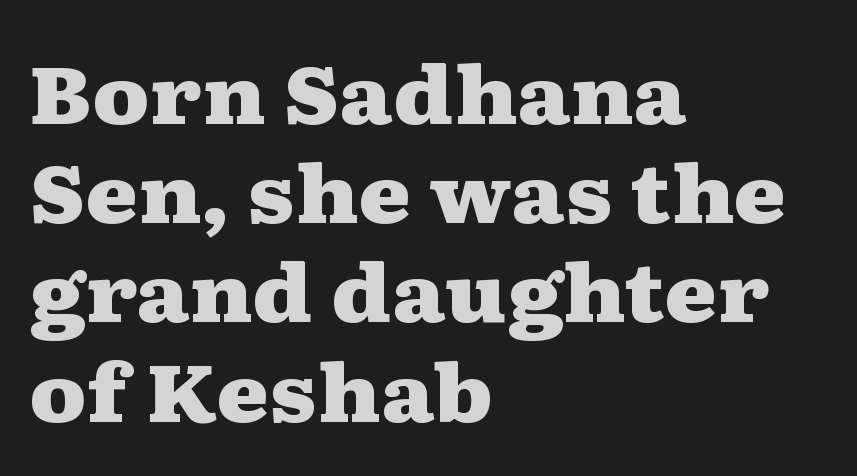
Q: Is the text bold? A: Yes.
Q: Is the text italic (slanted)? A: No, it is upright.
Q: Is the typeface a serif or a sans-serif typeface? A: Serif.
Q: Is the text underlined? A: No.
Q: How is the paragraph aligned? A: Left-aligned.
Q: Is the spacing between letters normal or unusually wide? A: Normal.
Q: Width (condensed, normal, or wide)? A: Wide.
Q: Stroke contrast? A: Medium.
Q: x-height? A: Medium.
Q: Monospaced? A: No.
